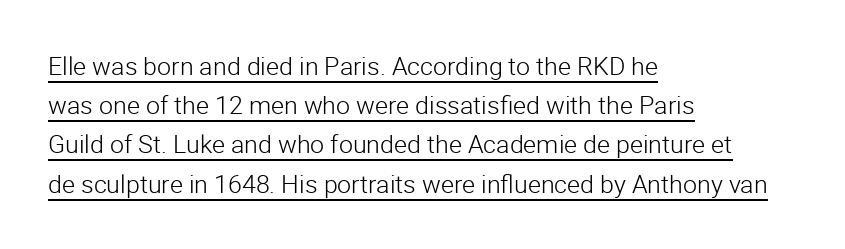
Notice how descenders clear the ascenders below comfortably — that's standard leading. If you drew a line through each stem, it would be perfectly vertical. Here the glyphs are tracked normally, forming tight word shapes. Is the block centered? No — it sits flush against the left margin. Think standard paragraph weight, or any step lighter than that.
